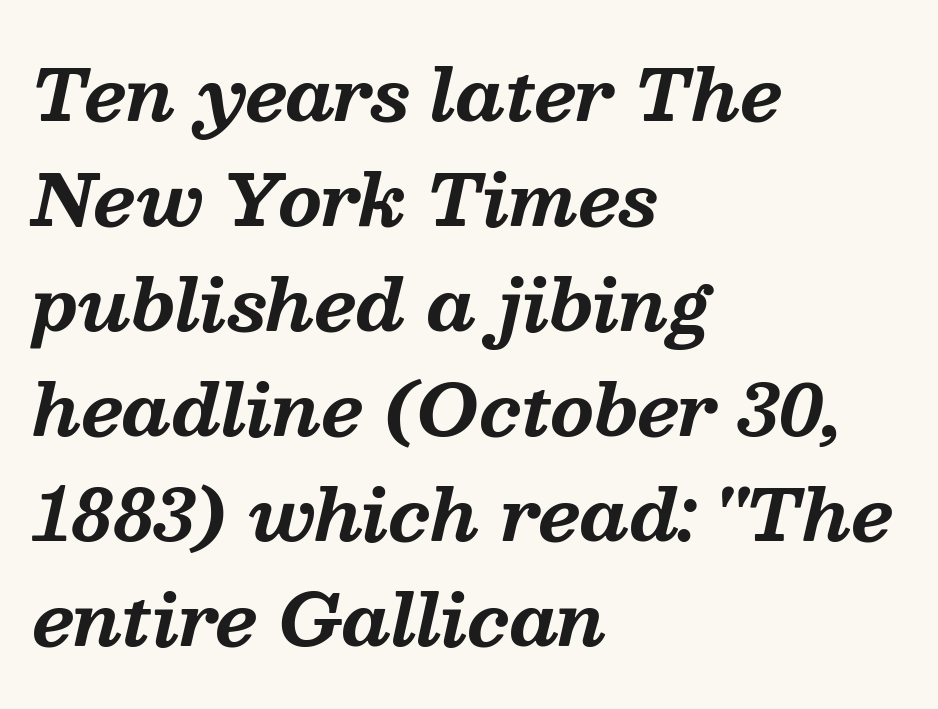
Students, this is bold: see how much ink each stroke carries. Letters rest on an invisible, unmarked baseline. Default kerning and tracking; the words read as compact shapes. Here the designer chose a conventional face with non-uniform glyph widths.
